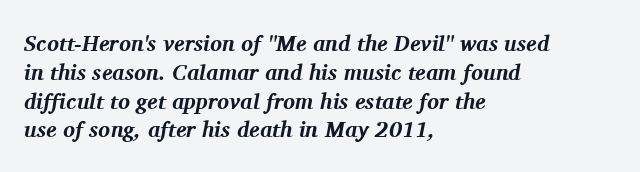
The font is running at its bold setting. Words appear dense and cohesive because spacing is normal. Every character sits at an angle, as italics do. Baseline-to-baseline distance is the conventional proportion of letter height. Words float on clear page, feet unadorned.
